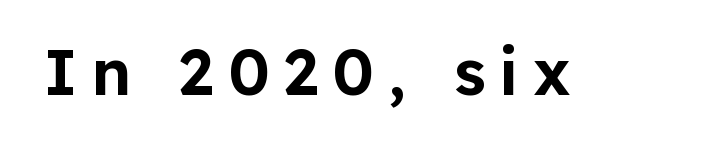
The image shows 64 px sans-serif type, upright; set unusually wide letter spacing (+0.22 em), not underlined; low stroke contrast and a medium x-height.
